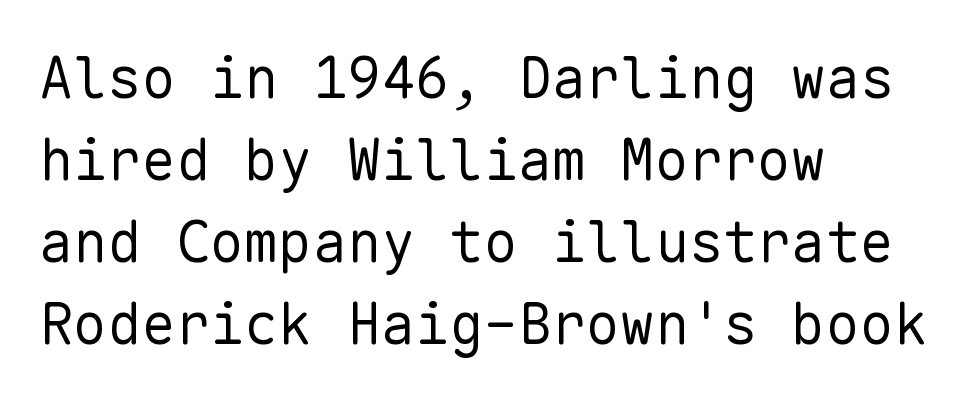
The image shows 57 px regular-weight sans-serif type, upright, monospaced; set left-aligned, normal line spacing (1.44x), normal letter spacing, not underlined; low stroke contrast and a medium x-height.
